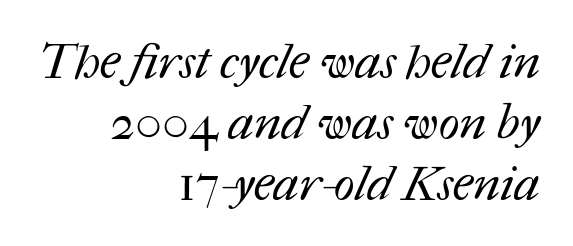
{"bold": "no", "weight": "regular", "width": "normal", "stroke_contrast": "medium", "x_height": "medium", "monospaced": "no", "underline": "no", "align": "right", "line_spacing_ratio": 1.24, "letter_spacing": "normal", "letter_spacing_em": 0.0, "glyph_px": 49}
